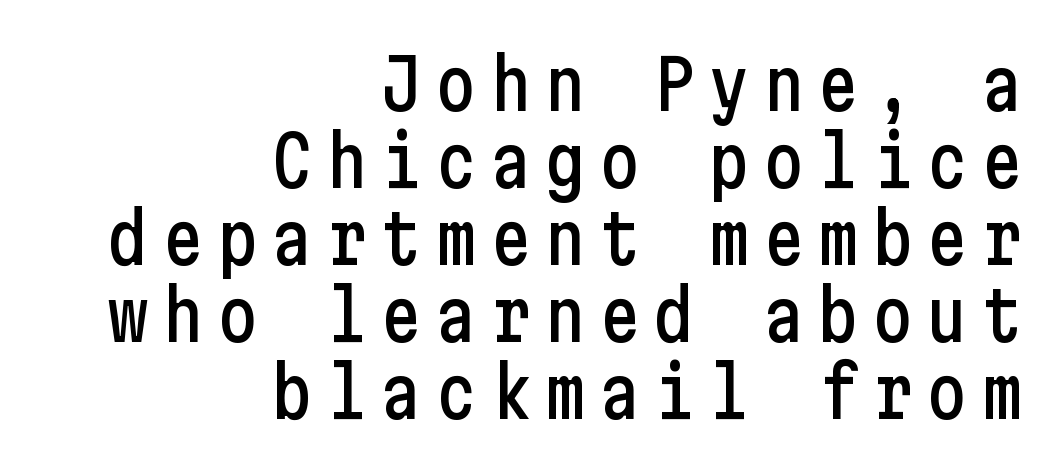
Q: Is the text italic (slanted)? A: No, it is upright.
Q: Is the typeface a serif or a sans-serif typeface? A: Sans-serif.
Q: Is the text underlined? A: No.
Q: How is the paragraph aligned? A: Right-aligned.
Q: Is the spacing between lines tight, normal or loose? A: Tight.
Q: Width (condensed, normal, or wide)? A: Condensed.
Q: Stroke contrast? A: Low.
Q: x-height? A: Medium.
